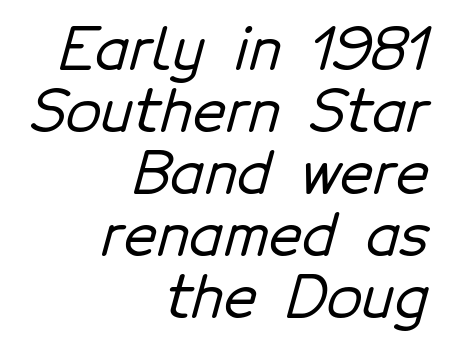
Q: Is the typeface a serif or a sans-serif typeface? A: Sans-serif.
Q: Is the text underlined? A: No.
Q: How is the paragraph aligned? A: Right-aligned.
Q: Is the spacing between letters normal or unusually wide? A: Normal.
Q: Is the spacing between lines tight, normal or loose? A: Tight.
Q: Width (condensed, normal, or wide)? A: Normal.
Q: Stroke contrast? A: Low.
Q: x-height? A: Medium.
Q: Monospaced? A: No.
